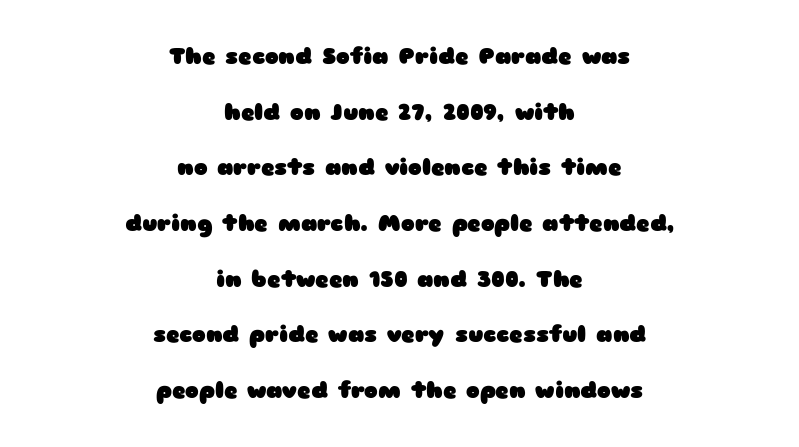
The image shows 23 px bold type, upright; set centered, loose line spacing (2.42x), normal letter spacing, not underlined.
